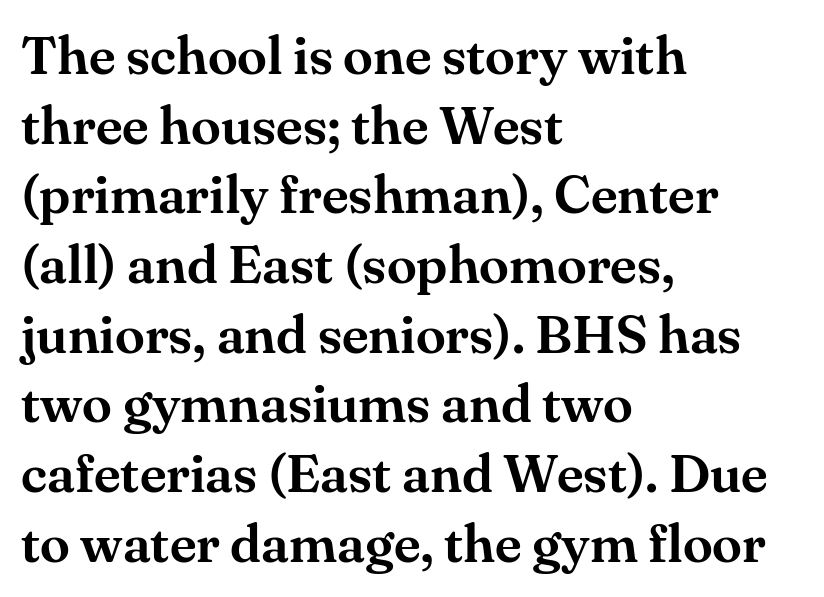
The image shows 54 px serif type, upright; set left-aligned, normal line spacing (1.29x), normal letter spacing, not underlined; medium stroke contrast and a small x-height.
